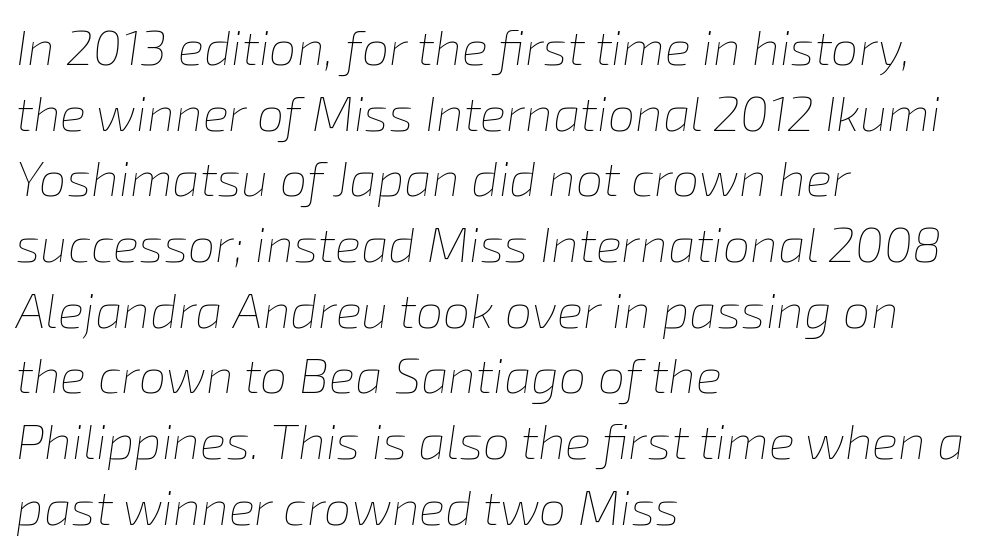
The image shows 49 px thin type, italic (leaning right); set left-aligned, normal line spacing (1.34x), normal letter spacing, not underlined; low stroke contrast and a medium x-height.
